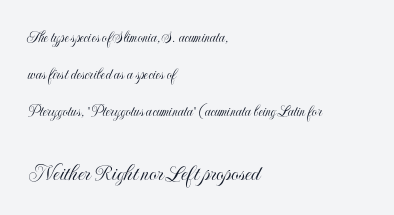
{"underline": "no", "align": "left", "line_spacing": "loose", "line_spacing_ratio": 2.32, "letter_spacing": "normal", "letter_spacing_em": 0.0, "larger_block": "second", "size_ratio": 1.5, "glyph_px": 24}
